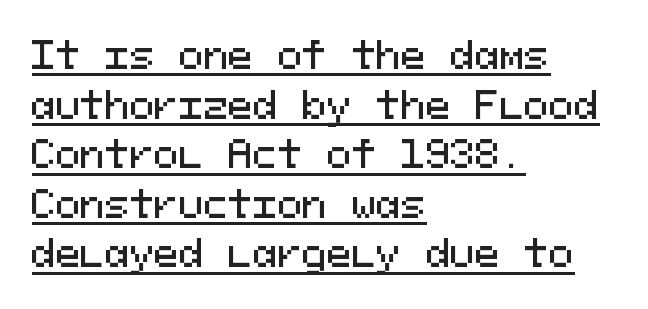
The image shows 37 px sans-serif type, upright, monospaced; set left-aligned, normal line spacing (1.34x), normal letter spacing, underlined; medium stroke contrast and a medium x-height.
